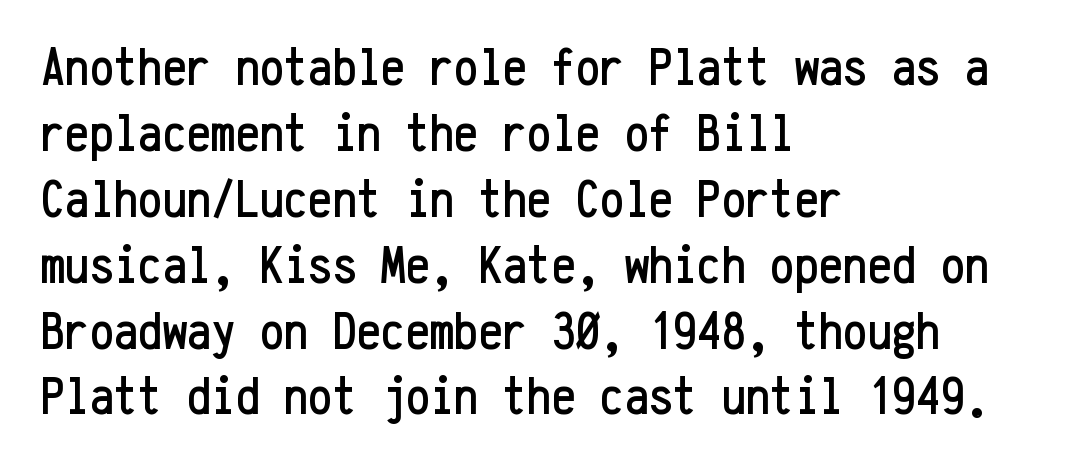
The image shows 54 px condensed sans-serif type, upright, monospaced; set left-aligned, line spacing 1.22x, normal letter spacing, not underlined; low stroke contrast and a medium x-height.
